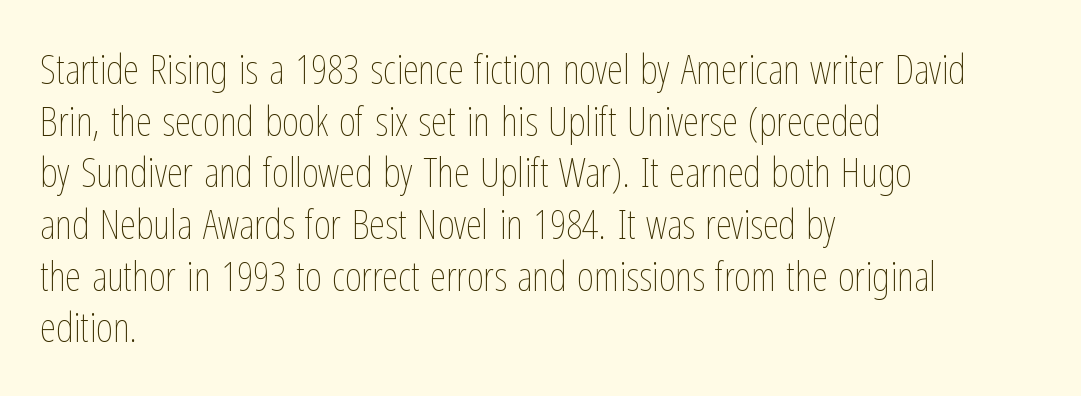
{"italic": "no", "bold": "no", "weight": "thin", "width": "condensed", "stroke_contrast": "low", "x_height": "medium", "monospaced": "no", "underline": "no", "align": "left", "line_spacing": "normal", "line_spacing_ratio": 1.26, "letter_spacing": "normal", "letter_spacing_em": 0.0, "glyph_px": 41}
